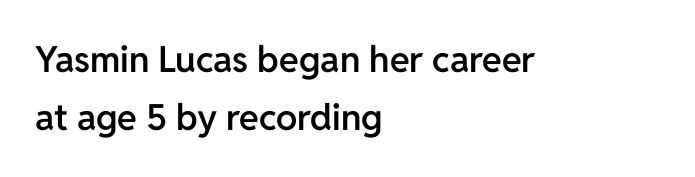
{"serif": "no", "italic": "no", "bold": "semi", "weight": "semibold", "width": "normal", "stroke_contrast": "low", "x_height": "medium", "monospaced": "no", "underline": "no", "align": "left", "line_spacing": "normal", "line_spacing_ratio": 1.62, "letter_spacing": "normal", "letter_spacing_em": 0.0, "glyph_px": 36}
